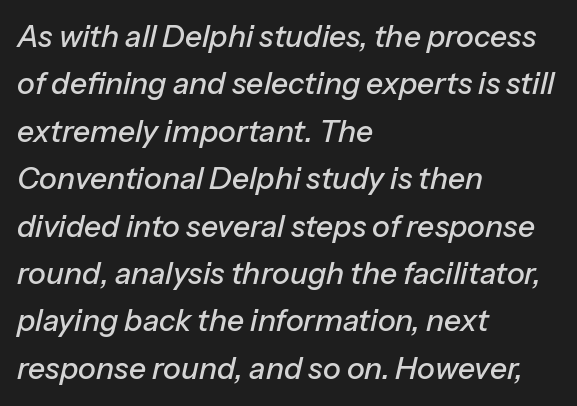
The image shows 30 px text type, italic (leaning right); set left-aligned, normal line spacing (1.58x), normal letter spacing, not underlined; low stroke contrast and a medium x-height.
